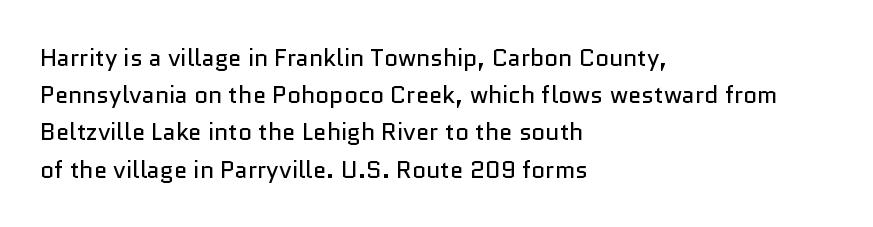
Ordinary non-slanted type is in use. This sample uses plain, unmodified letter spacing. Has an underline been added? It has not. The designer left line spacing at the default. The cut favours lightness, reaching ordinary text weight at its darkest. Layout note: lines flush left.
